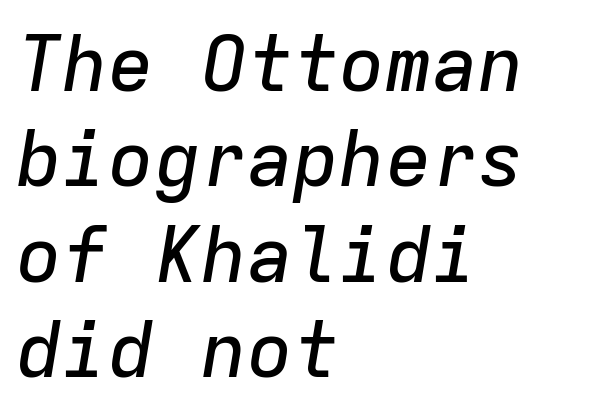
{"italic": "yes", "lean": "right", "slant_degrees": 9, "width": "normal", "stroke_contrast": "low", "x_height": "medium", "monospaced": "yes", "underline": "no", "align": "left", "line_spacing_ratio": 1.24, "letter_spacing": "normal", "letter_spacing_em": 0.0, "glyph_px": 77}
